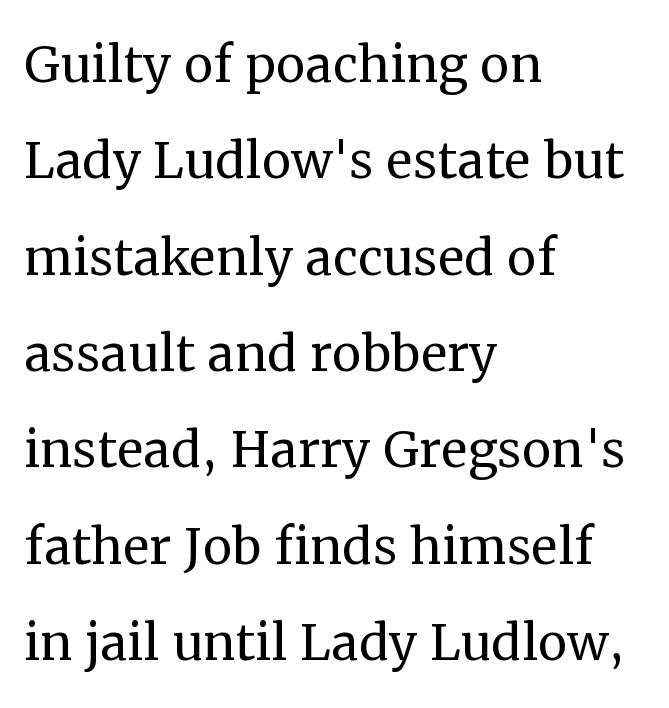
The image shows 66 px regular-weight serif type, upright; set left-aligned, normal line spacing (1.46x), normal letter spacing, not underlined; medium stroke contrast and a medium x-height.
